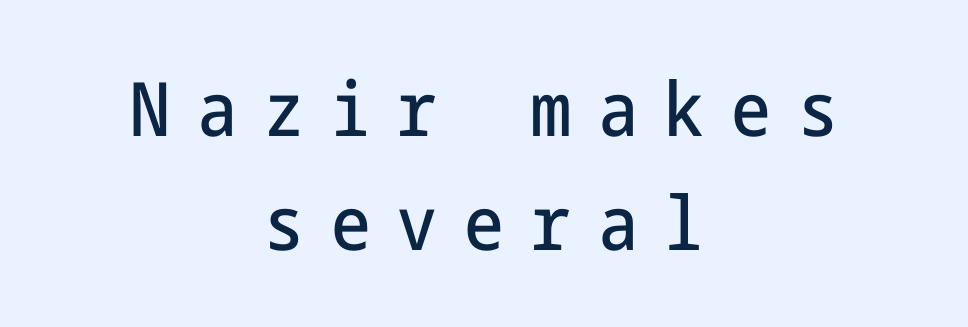
The image shows 75 px condensed sans-serif type, upright; set centered, normal line spacing (1.52x), unusually wide letter spacing (+0.36 em), not underlined; low stroke contrast and a medium x-height.
